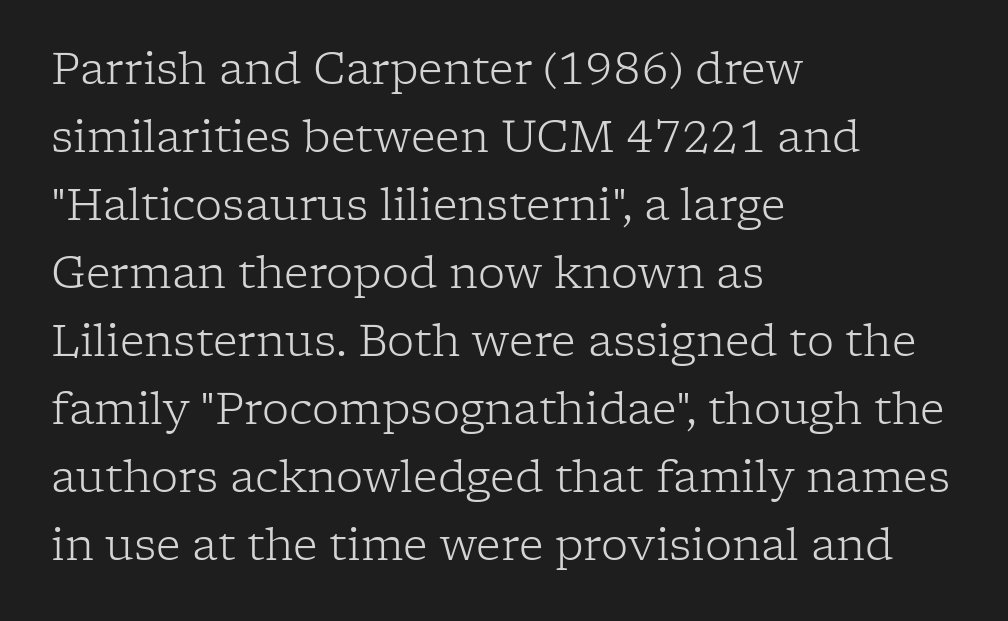
{"serif": "yes", "italic": "no", "bold": "no", "weight": "light", "width": "normal", "stroke_contrast": "low", "x_height": "medium", "monospaced": "no", "underline": "no", "align": "left", "line_spacing": "normal", "line_spacing_ratio": 1.58, "letter_spacing": "normal", "letter_spacing_em": 0.0, "glyph_px": 43}
